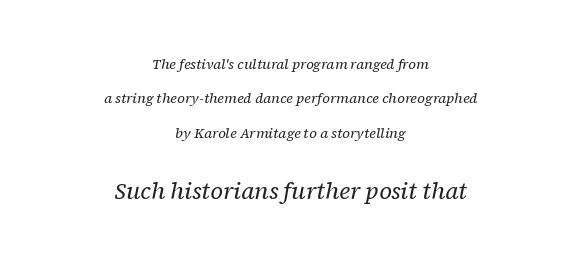
The image shows 23 px text type, italic (leaning right); set centered, loose line spacing (2.45x), normal letter spacing, not underlined; the second (bottom) block is 1.64x larger.
